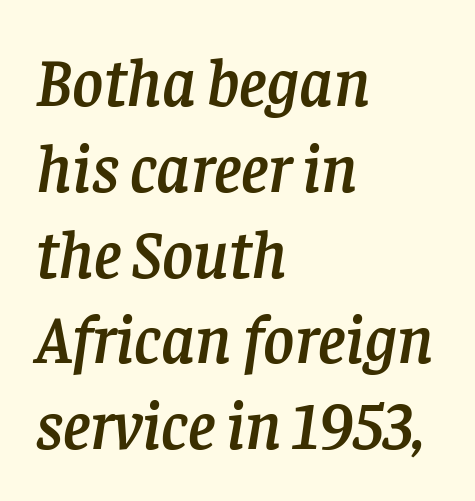
I'd call this a serif setting — the letters wear small feet. The rendering uses natural spacing where letterforms have individual widths. Tracking here is standard; glyphs follow each other at the usual distance. The glyphs are unaccompanied by any horizontal stroke below them. Rows of type keep a routine distance in the vertical direction.
